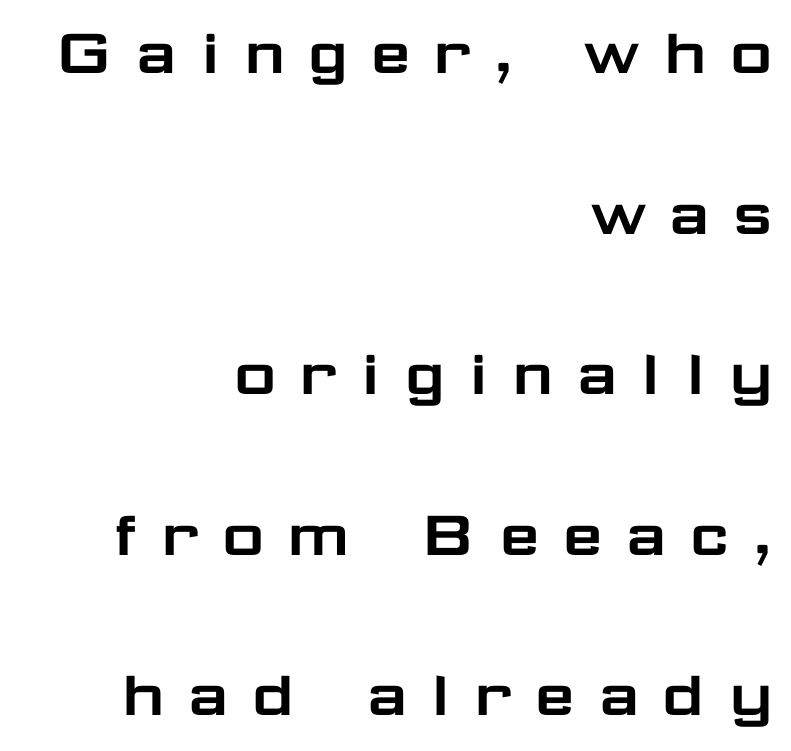
The image shows 73 px wide sans-serif type, upright; set right-aligned, loose line spacing (2.2x), unusually wide letter spacing (+0.27 em), not underlined; low stroke contrast and a medium x-height.
